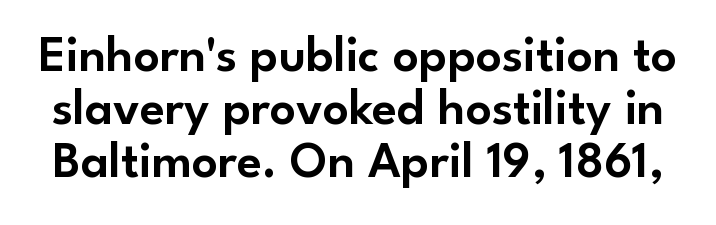
Q: Is the text italic (slanted)? A: No, it is upright.
Q: Is the typeface a serif or a sans-serif typeface? A: Sans-serif.
Q: Is the text underlined? A: No.
Q: Is the spacing between letters normal or unusually wide? A: Normal.
Q: Is the spacing between lines tight, normal or loose? A: Tight.
Q: Width (condensed, normal, or wide)? A: Normal.
Q: Stroke contrast? A: Low.
Q: x-height? A: Small.
Q: Monospaced? A: No.
